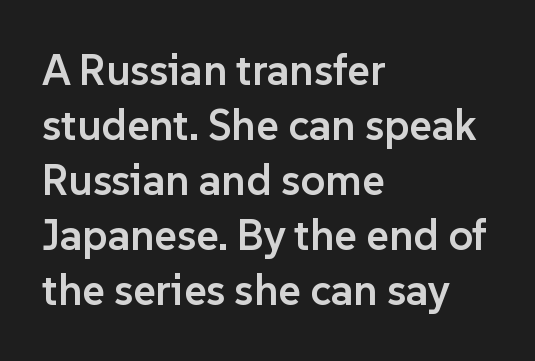
{"serif": "no", "italic": "no", "bold": "semi", "weight": "semibold", "width": "normal", "stroke_contrast": "low", "x_height": "medium", "monospaced": "no", "underline": "no", "align": "left", "line_spacing": "normal", "line_spacing_ratio": 1.28, "letter_spacing": "normal", "letter_spacing_em": 0.0, "glyph_px": 43}
